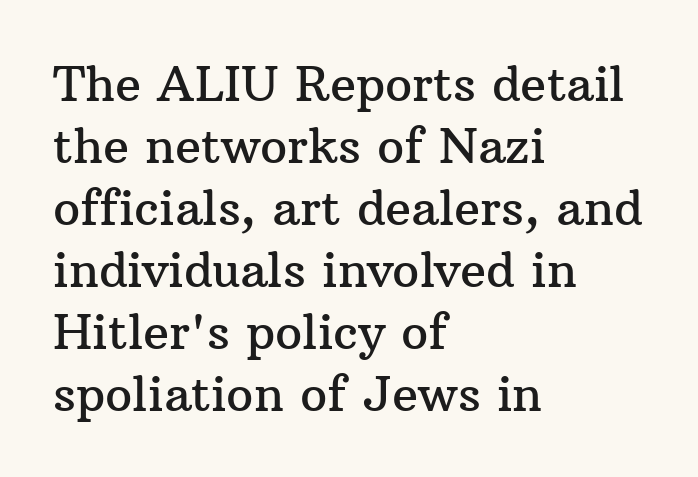
{"serif": "yes", "italic": "no", "width": "normal", "stroke_contrast": "medium", "x_height": "medium", "monospaced": "no", "underline": "no", "align": "left", "line_spacing": "normal", "line_spacing_ratio": 1.29, "letter_spacing": "normal", "letter_spacing_em": 0.0, "glyph_px": 48}
